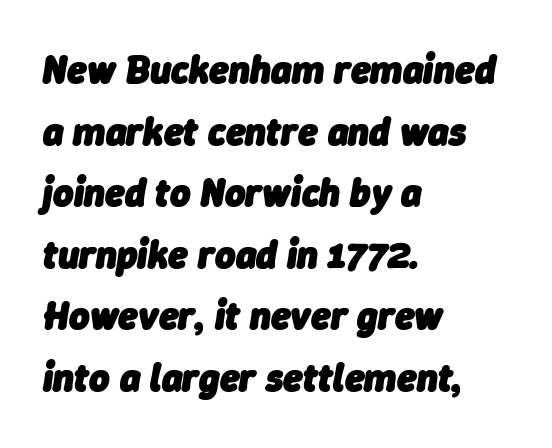
Q: Is the text bold? A: Yes.
Q: Is the text italic (slanted)? A: Yes, it leans right by about 9 degrees.
Q: Is the text underlined? A: No.
Q: How is the paragraph aligned? A: Left-aligned.
Q: Is the spacing between letters normal or unusually wide? A: Normal.
Q: Is the spacing between lines tight, normal or loose? A: Normal.
Q: Width (condensed, normal, or wide)? A: Normal.
Q: Stroke contrast? A: Low.
Q: x-height? A: Medium.
Q: Monospaced? A: No.
